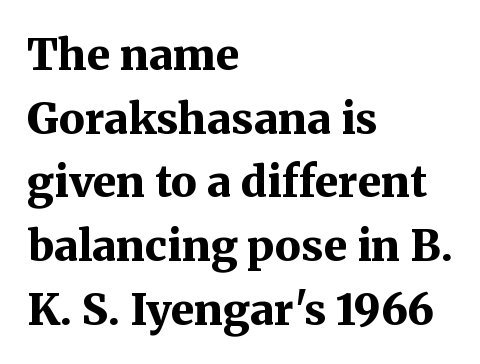
{"serif": "yes", "italic": "no", "bold": "yes", "weight": "bold", "width": "normal", "stroke_contrast": "medium", "x_height": "medium", "monospaced": "no", "underline": "no", "align": "left", "line_spacing": "normal", "line_spacing_ratio": 1.48, "letter_spacing": "normal", "letter_spacing_em": 0.0, "glyph_px": 43}
